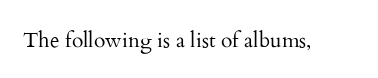
The passage shown is not underscored anywhere. The font's upright variant was chosen for this text. Stems here are at most as thick as an everyday book face. Observe the ordinary spacing: letters are neighbours, not strangers.
